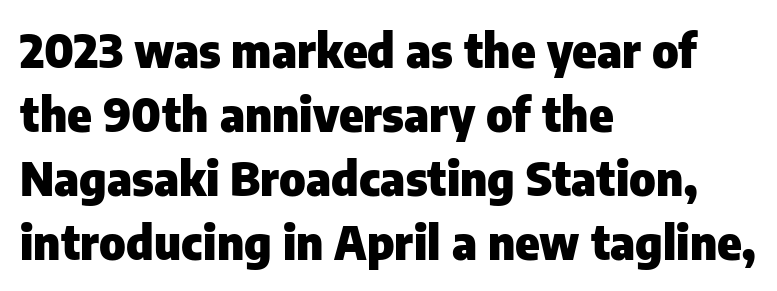
{"serif": "no", "italic": "no", "bold": "yes", "weight": "heavy", "width": "normal", "stroke_contrast": "low", "x_height": "medium", "monospaced": "no", "underline": "no", "align": "left", "line_spacing": "normal", "line_spacing_ratio": 1.39, "letter_spacing": "normal", "letter_spacing_em": 0.0, "glyph_px": 46}
